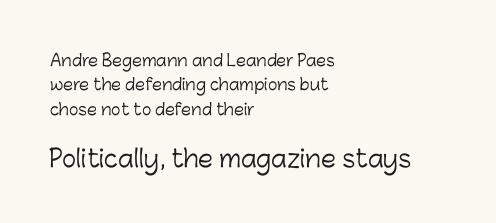
Q: Is the text bold? A: No.
Q: Is the text italic (slanted)? A: No, it is upright.
Q: Is the text underlined? A: No.
Q: How is the paragraph aligned? A: Left-aligned.
Q: Is the spacing between letters normal or unusually wide? A: Normal.
Q: Is the spacing between lines tight, normal or loose? A: Normal.
Q: Which block of text is set in a larger size, the first (top) or the second (bottom)? A: The second (bottom) one.
